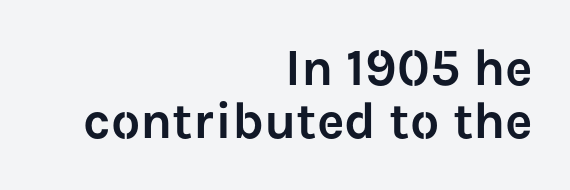
Rendered with straight, roman letterforms. If you drew a ruler down the right edge, every line would touch it. The face used here is rendered with its standard letterfit. A typesetter would call this proportional, since set widths differ per character. Each row of text sits above clean, open space.
